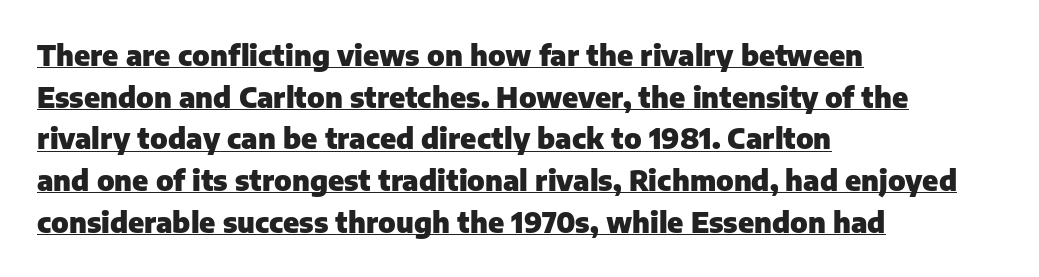
Standard letterfit; no display-style spreading of the glyphs. Each letter keeps its own natural width here, so spacing adapts to shape. These characters rest on top of a visible drawn line. The lines sit at an ordinary, default distance from one another.
